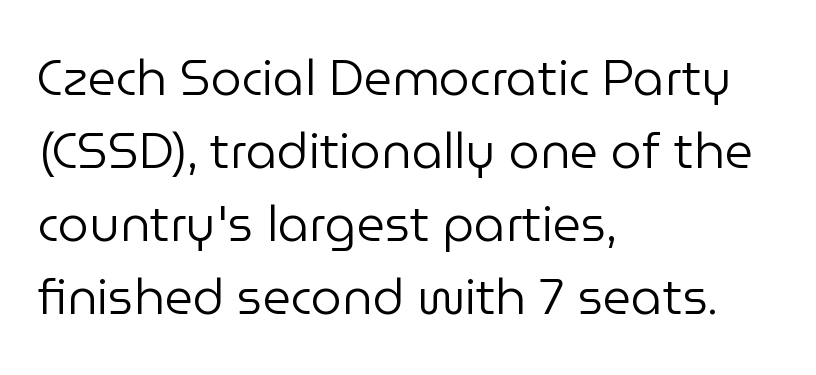
{"serif": "no", "italic": "no", "bold": "no", "weight": "regular", "width": "normal", "stroke_contrast": "low", "x_height": "medium", "monospaced": "no", "underline": "no", "align": "left", "line_spacing": "normal", "line_spacing_ratio": 1.49, "letter_spacing": "normal", "letter_spacing_em": 0.0, "glyph_px": 49}
